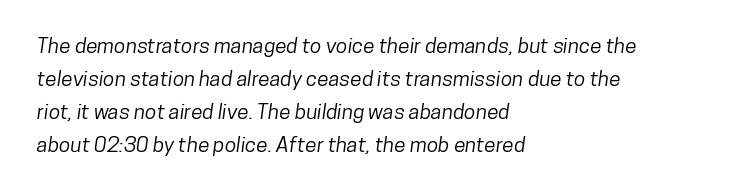
Q: Is the text underlined? A: No.
Q: How is the paragraph aligned? A: Left-aligned.
Q: Is the spacing between letters normal or unusually wide? A: Normal.
Q: Is the spacing between lines tight, normal or loose? A: Normal.
